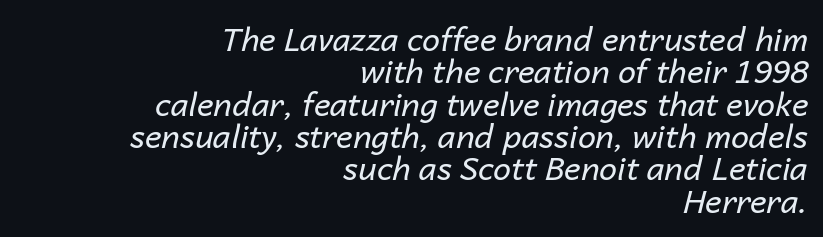
{"italic": "yes", "lean": "right", "slant_degrees": 14, "bold": "no", "weight": "regular", "width": "normal", "stroke_contrast": "low", "x_height": "medium", "monospaced": "no", "underline": "no", "align": "right", "line_spacing": "tight", "line_spacing_ratio": 1.01, "letter_spacing": "normal", "letter_spacing_em": 0.0, "glyph_px": 32}
